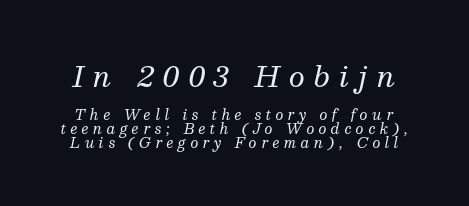
The image shows 28 px regular-weight serif type, italic (leaning right); set tight line spacing (0.99x), unusually wide letter spacing (+0.32 em), not underlined; the first (top) block is 2.0x larger; medium stroke contrast and a medium x-height.
